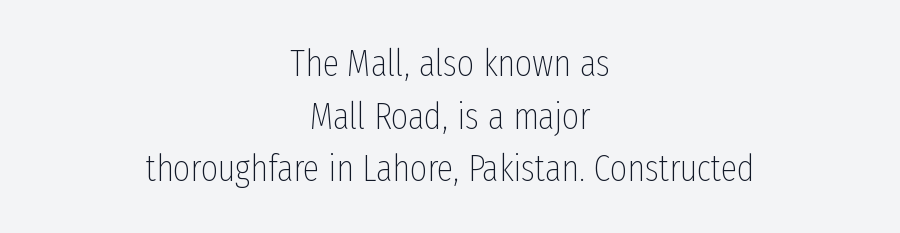
Q: Is the text bold? A: No.
Q: Is the text italic (slanted)? A: No, it is upright.
Q: Is the typeface a serif or a sans-serif typeface? A: Sans-serif.
Q: Is the text underlined? A: No.
Q: How is the paragraph aligned? A: Centered.
Q: Is the spacing between letters normal or unusually wide? A: Normal.
Q: Is the spacing between lines tight, normal or loose? A: Normal.
Q: Width (condensed, normal, or wide)? A: Condensed.
Q: Stroke contrast? A: Low.
Q: x-height? A: Medium.
Q: Monospaced? A: No.
